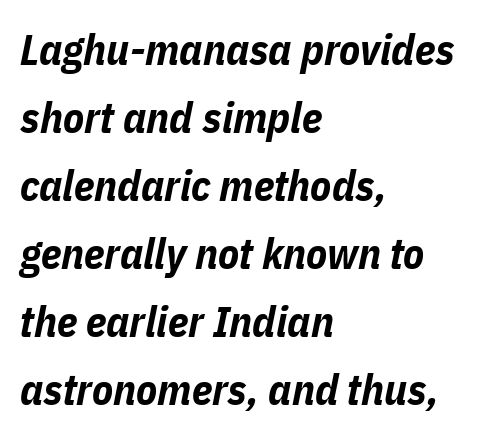
The image shows 43 px bold, condensed type, italic (leaning right); set left-aligned, normal line spacing (1.58x), normal letter spacing, not underlined; low stroke contrast and a medium x-height.
